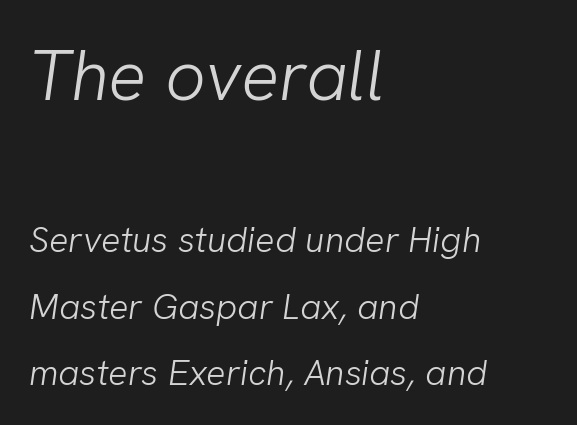
The image shows 71 px light sans-serif type; set left-aligned, line spacing 1.84x, normal letter spacing, not underlined; the first (top) block is 1.97x larger; low stroke contrast and a medium x-height.
